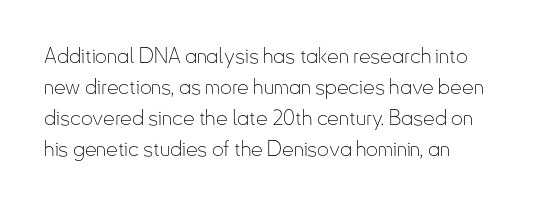
{"italic": "no", "bold": "no", "underline": "no", "line_spacing": "normal", "line_spacing_ratio": 1.47, "letter_spacing": "normal", "letter_spacing_em": 0.0, "glyph_px": 21}
